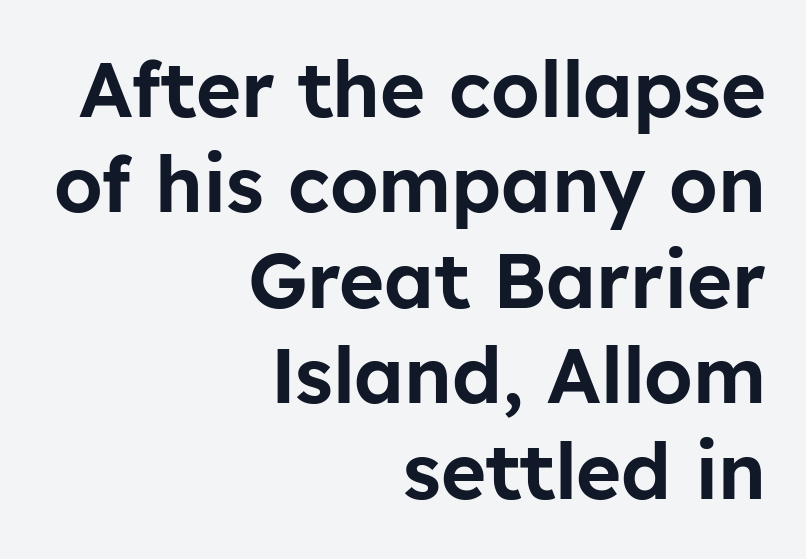
{"serif": "no", "italic": "no", "width": "normal", "stroke_contrast": "low", "x_height": "medium", "monospaced": "no", "underline": "no", "align": "right", "line_spacing_ratio": 1.24, "letter_spacing": "normal", "letter_spacing_em": 0.0, "glyph_px": 77}
